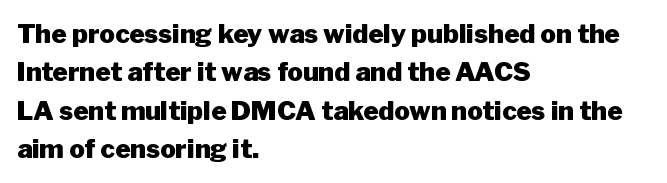
A typesetter would mark this as roman, not italic. Rule under the text: the space is simply empty. Layout note: lines flush left. The designer left line spacing at the default. What weight is shown? A full bold with thick strokes. This sample uses plain, unmodified letter spacing.
